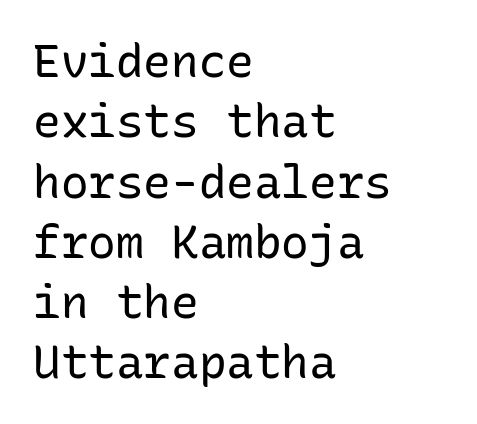
The image shows 46 px regular-weight sans-serif type, upright, monospaced; set left-aligned, normal line spacing (1.31x), normal letter spacing, not underlined; low stroke contrast and a medium x-height.
